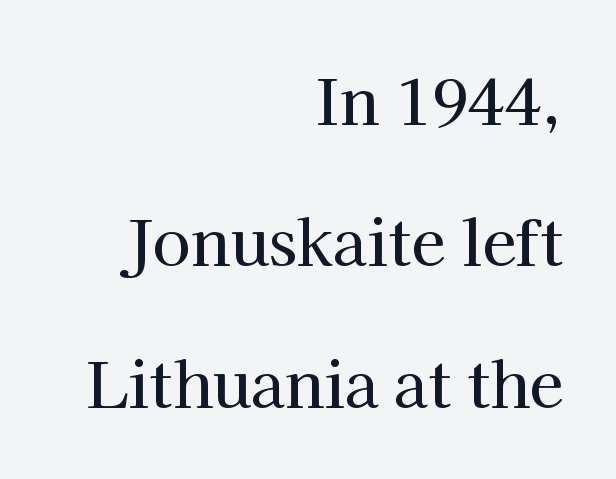
Q: Is the text italic (slanted)? A: No, it is upright.
Q: Is the typeface a serif or a sans-serif typeface? A: Serif.
Q: Is the text underlined? A: No.
Q: How is the paragraph aligned? A: Right-aligned.
Q: Is the spacing between letters normal or unusually wide? A: Normal.
Q: Is the spacing between lines tight, normal or loose? A: Loose.
Q: Width (condensed, normal, or wide)? A: Normal.
Q: Stroke contrast? A: High.
Q: x-height? A: Medium.
Q: Monospaced? A: No.
